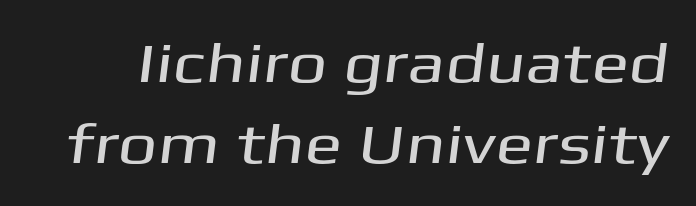
The lines sit at an ordinary, default distance from one another. Here the glyphs are tracked normally, forming tight word shapes. Is this a sans? Yes — the strokes have no serifs. Letters rest on an invisible, unmarked baseline. Think of a printed novel: that variable character pitch is what you see here.
